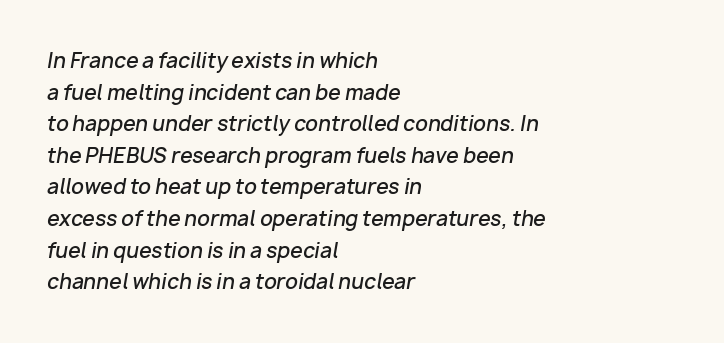
{"italic": "yes", "lean": "right", "slant_degrees": 10, "bold": "semi", "underline": "no", "align": "left", "line_spacing": "normal", "line_spacing_ratio": 1.58, "letter_spacing": "normal", "letter_spacing_em": 0.0, "glyph_px": 20}
